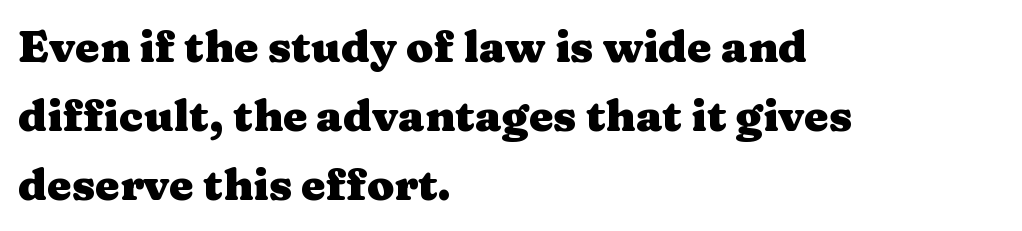
The block of text has a typical density, with ordinary space between rows. Spacing verdict: proportional, widths tailored to each character. The passage shown has conventional tracking throughout. A student would call this left alignment; a typographer would say flush left, rag right.
